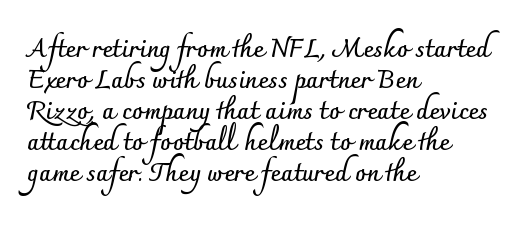
Q: Is the text bold? A: Yes.
Q: Is the text italic (slanted)? A: Yes.
Q: Is the text underlined? A: No.
Q: How is the paragraph aligned? A: Left-aligned.
Q: Is the spacing between letters normal or unusually wide? A: Normal.
